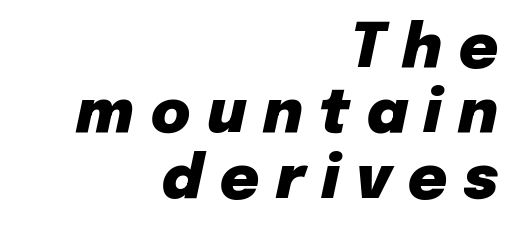
{"italic": "yes", "lean": "right", "slant_degrees": 12, "bold": "yes", "weight": "heavy", "width": "normal", "stroke_contrast": "low", "x_height": "medium", "monospaced": "no", "underline": "no", "align": "right", "line_spacing": "tight", "line_spacing_ratio": 1.09, "letter_spacing": "wide", "letter_spacing_em": 0.28, "glyph_px": 60}
